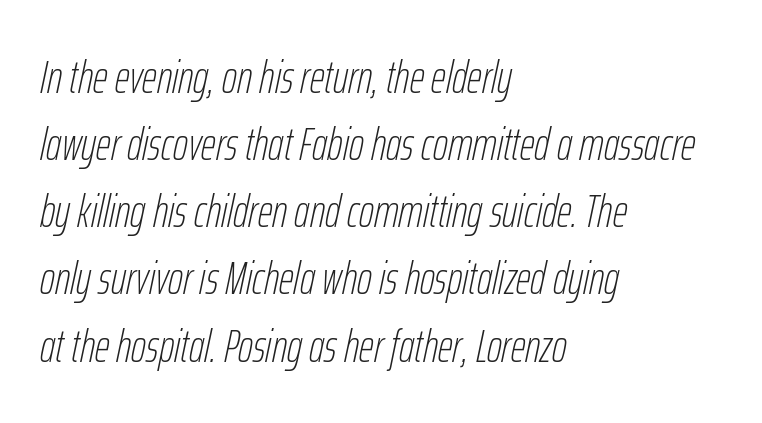
The image shows 46 px thin, condensed type, italic (leaning right); set left-aligned, normal line spacing (1.46x), normal letter spacing, not underlined; low stroke contrast and a medium x-height.
